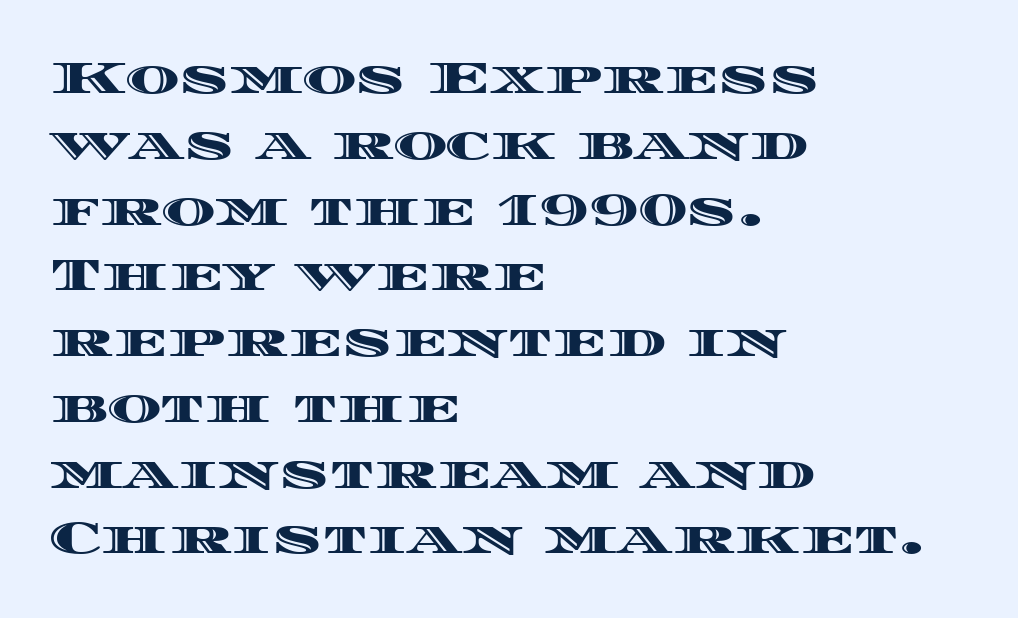
Q: Is the text italic (slanted)? A: No, it is upright.
Q: Is the text underlined? A: No.
Q: How is the paragraph aligned? A: Left-aligned.
Q: Is the spacing between letters normal or unusually wide? A: Normal.
Q: Is the spacing between lines tight, normal or loose? A: Normal.
Q: Width (condensed, normal, or wide)? A: Wide.
Q: x-height? A: Large.
Q: Monospaced? A: No.
